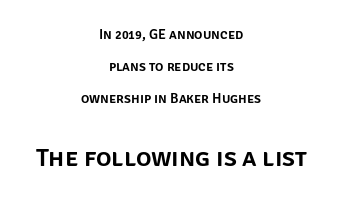
{"italic": "no", "underline": "no", "align": "center", "line_spacing": "loose", "line_spacing_ratio": 2.27, "letter_spacing": "normal", "letter_spacing_em": 0.0, "larger_block": "second", "size_ratio": 1.86, "glyph_px": 26}
